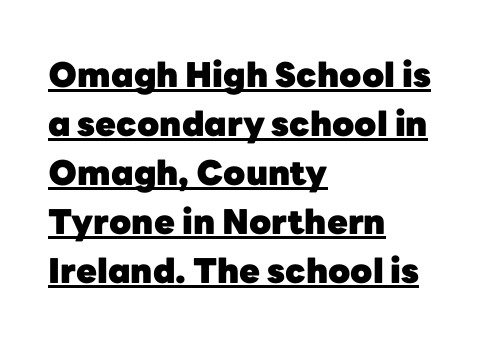
The text was rendered using a sans face with plain stroke endings. You'd pick this weight for a headline — it's a proper bold. The specimen reads as upright at a glance. Line beginnings align vertically; line endings do not. This rendering features underlined lettering. Standard letterfit; no display-style spreading of the glyphs.
